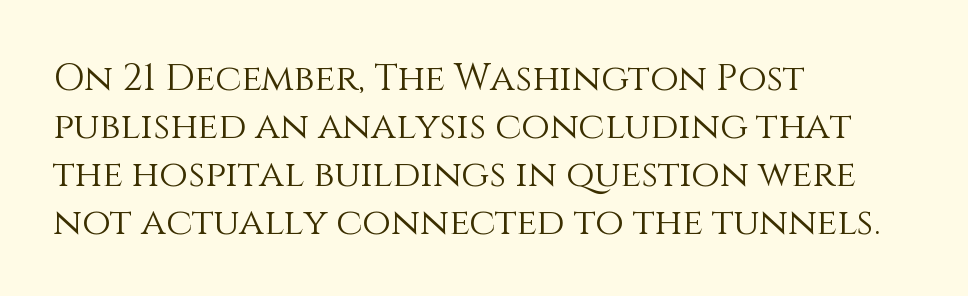
Q: Is the text bold? A: No.
Q: Is the text italic (slanted)? A: No, it is upright.
Q: Is the text underlined? A: No.
Q: How is the paragraph aligned? A: Left-aligned.
Q: Is the spacing between letters normal or unusually wide? A: Normal.
Q: Is the spacing between lines tight, normal or loose? A: Normal.
Q: Width (condensed, normal, or wide)? A: Normal.
Q: Stroke contrast? A: Medium.
Q: x-height? A: Large.
Q: Monospaced? A: No.
